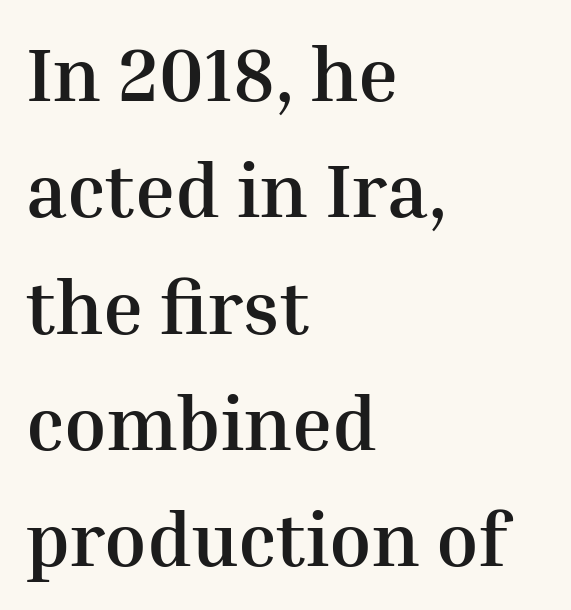
The image shows 76 px semibold serif type, upright; set left-aligned, normal line spacing (1.53x), normal letter spacing, not underlined; medium stroke contrast and a medium x-height.
